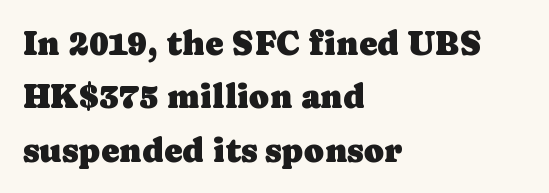
Stroke terminals: seriffed. The typography opts for an upright posture over an oblique one. The letters advance in unequal steps, a hallmark of proportional type. The space between consecutive lines is moderate. The ragged edge is on the right, which tells us the setting is flush left. Anything drawn beneath the words? Only blank space.
